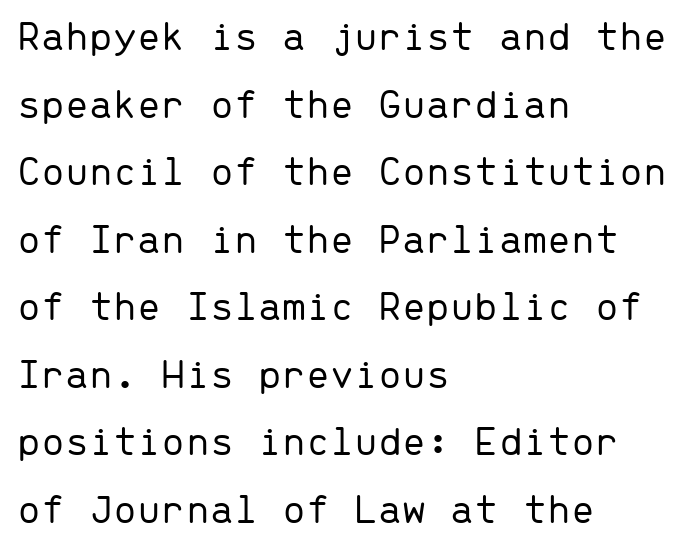
The image shows 43 px light sans-serif type, upright, monospaced; set left-aligned, normal line spacing (1.57x), normal letter spacing, not underlined; low stroke contrast and a medium x-height.
